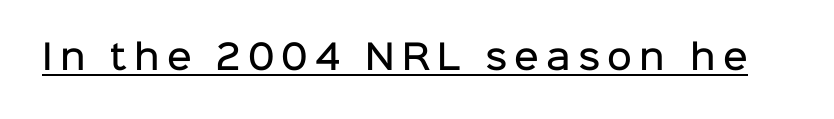
Q: Is the text bold? A: Semi-bold.
Q: Is the text italic (slanted)? A: No, it is upright.
Q: Is the typeface a serif or a sans-serif typeface? A: Sans-serif.
Q: Is the text underlined? A: Yes.
Q: Is the spacing between letters normal or unusually wide? A: Unusually wide.
Q: Width (condensed, normal, or wide)? A: Normal.
Q: Stroke contrast? A: Low.
Q: x-height? A: Medium.
Q: Monospaced? A: No.
